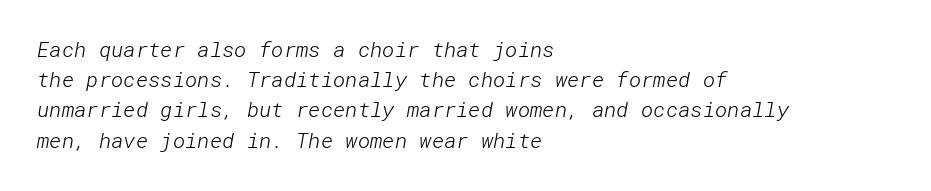
{"bold": "no", "underline": "no", "align": "left", "line_spacing": "normal", "line_spacing_ratio": 1.44, "letter_spacing": "normal", "letter_spacing_em": 0.0, "glyph_px": 21}
